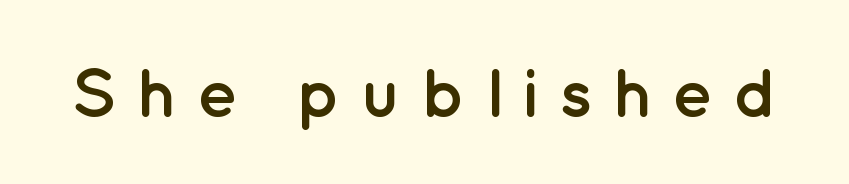
{"serif": "no", "italic": "no", "bold": "yes", "weight": "semibold", "width": "normal", "stroke_contrast": "low", "x_height": "medium", "monospaced": "no", "underline": "no", "letter_spacing": "wide", "letter_spacing_em": 0.28, "glyph_px": 68}
